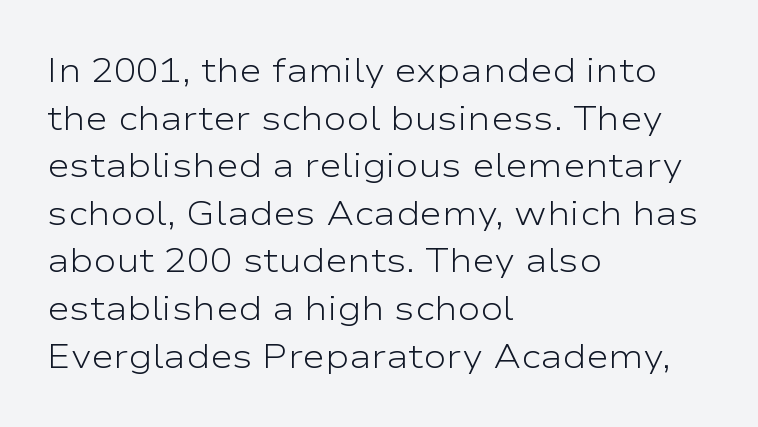
Q: Is the text bold? A: No.
Q: Is the text italic (slanted)? A: No, it is upright.
Q: Is the typeface a serif or a sans-serif typeface? A: Sans-serif.
Q: Is the text underlined? A: No.
Q: How is the paragraph aligned? A: Left-aligned.
Q: Is the spacing between letters normal or unusually wide? A: Normal.
Q: Is the spacing between lines tight, normal or loose? A: Normal.
Q: Width (condensed, normal, or wide)? A: Wide.
Q: Stroke contrast? A: Low.
Q: x-height? A: Medium.
Q: Monospaced? A: No.
